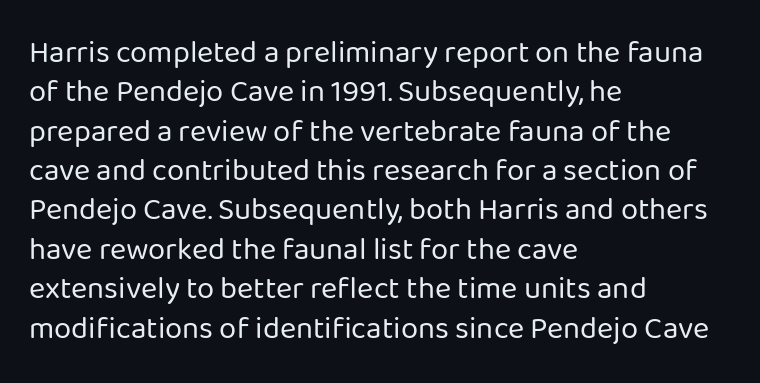
The font is comparable to plain body text, perhaps lighter. Do the characters align in a grid? No, the font is proportional. Every row of glyphs begins at an identical x-position on the left. Successive baselines arrive at the customary interval. The horizontal fit of the characters is conventional and even. Unlike a traditional serif, this face leaves its strokes unadorned.
